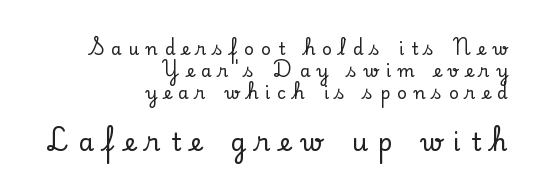
The image shows 25 px text type, upright; set right-aligned, normal line spacing (1.28x), unusually wide letter spacing (+0.41 em), not underlined; the second (bottom) block is 1.47x larger.
